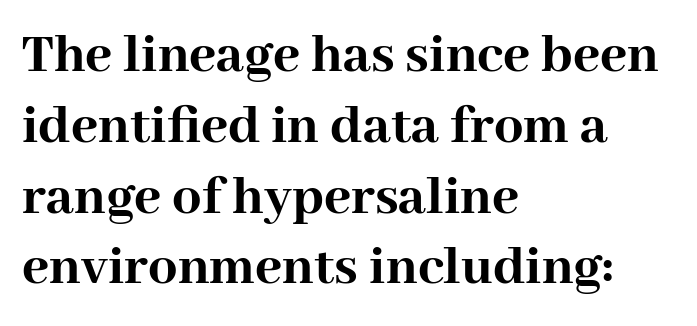
This sample has the flowing, uneven cadence of proportional lettering. The rag falls on the right side of this text block. No extra tracking has been applied to these lines. The gap between lines stays unmarked. Notice how the stems are strictly vertical — no italics here.
